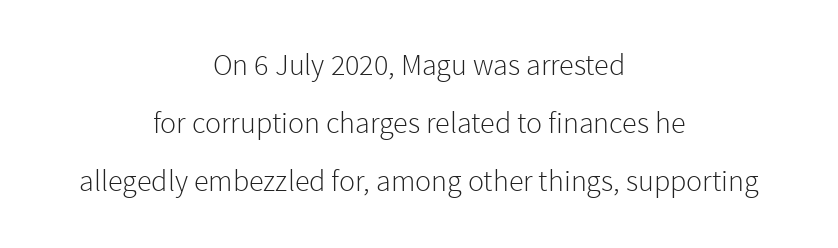
The image shows 30 px light sans-serif type, upright; set centered, loose line spacing (1.94x), normal letter spacing, not underlined; low stroke contrast and a medium x-height.
